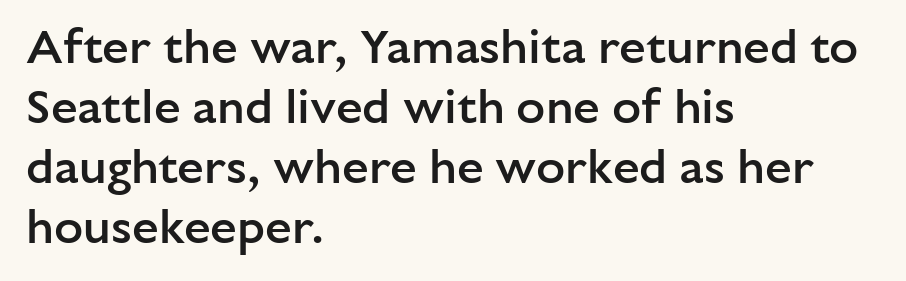
Type without underlining. Looks like regular typesetting: each glyph gets only the width it needs. This sample is left-justified, so line endings fall wherever the words run out. Quick note: interline space is typical.
